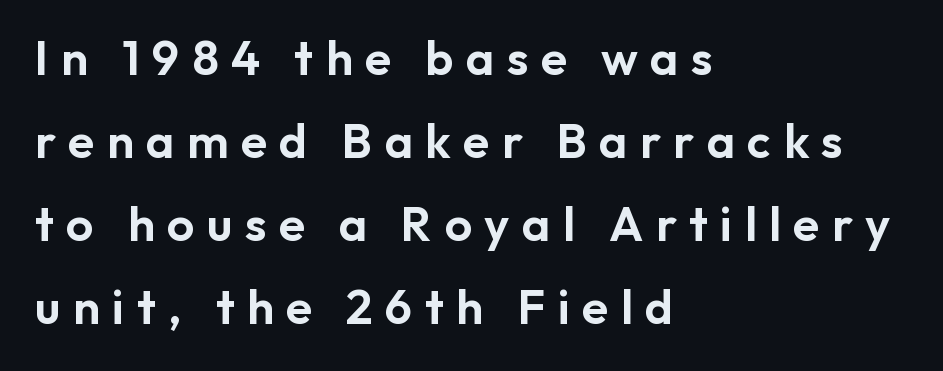
{"serif": "no", "italic": "no", "width": "normal", "stroke_contrast": "low", "x_height": "medium", "monospaced": "no", "underline": "no", "align": "left", "line_spacing_ratio": 1.73, "letter_spacing": "wide", "letter_spacing_em": 0.26, "glyph_px": 48}
